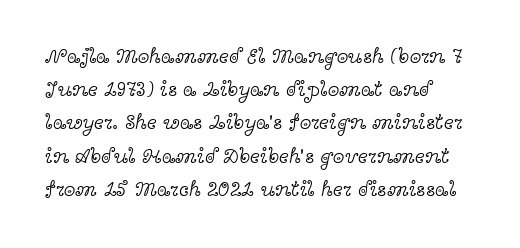
Q: Is the text bold? A: No.
Q: Is the text italic (slanted)? A: Yes.
Q: Is the text underlined? A: No.
Q: How is the paragraph aligned? A: Left-aligned.
Q: Is the spacing between letters normal or unusually wide? A: Normal.
Q: Is the spacing between lines tight, normal or loose? A: Normal.
